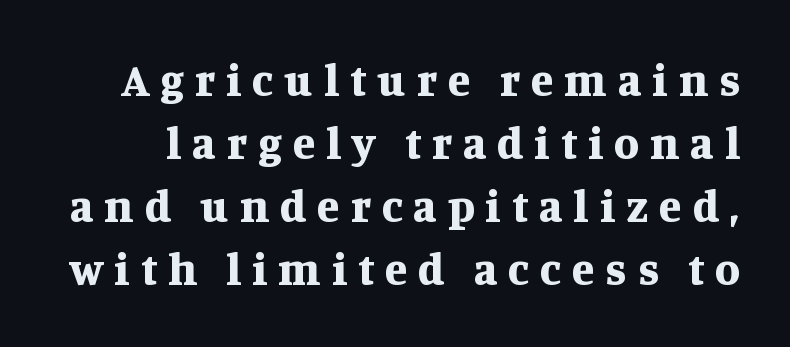
The image shows 46 px bold serif type, upright; set normal line spacing (1.37x), unusually wide letter spacing (+0.24 em), not underlined; medium stroke contrast and a large x-height.
